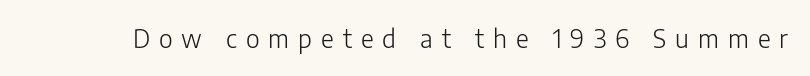
Q: Is the text bold? A: No.
Q: Is the text italic (slanted)? A: No, it is upright.
Q: Is the text underlined? A: No.
Q: Is the spacing between letters normal or unusually wide? A: Unusually wide.
